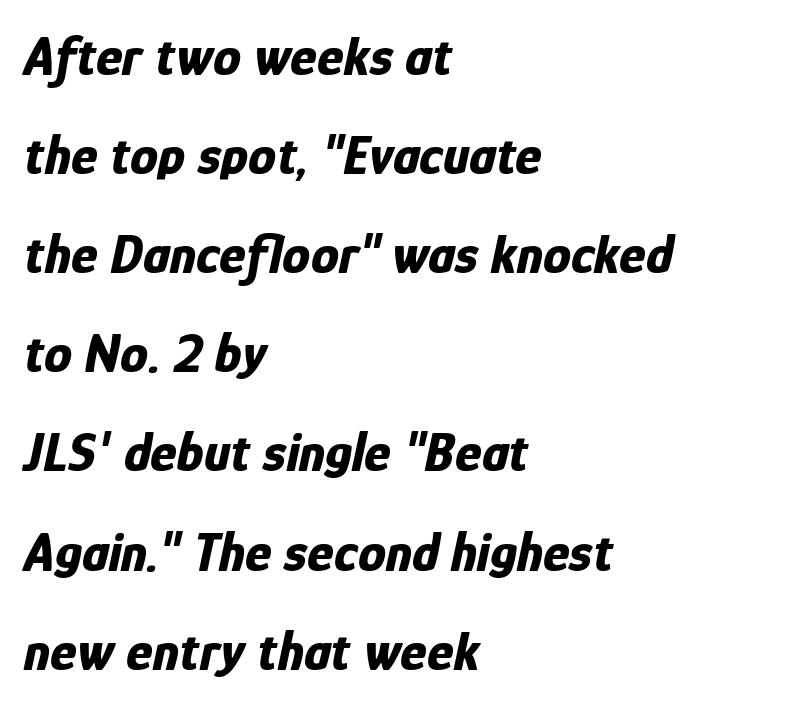
As a designer I'd log this as weight 700, bold. Quick note: italic. The space directly below the letters is spotless. Caption: multi-line text, flush left, ragged right.
